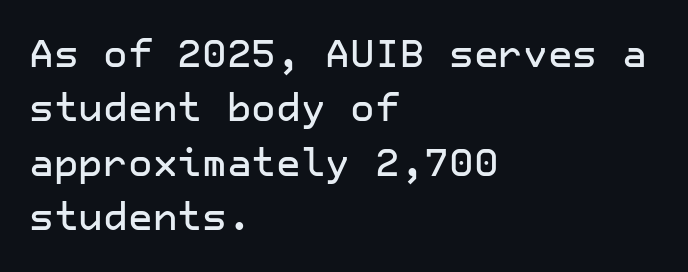
A normal amount of white space separates one row of letters from the next. Do the letters lean? They stand straight. The letters sit at their default tracking, neither squeezed nor spread. Letterform terminals end flat and unadorned throughout the passage. All the whitespace from short lines collects on the right.
